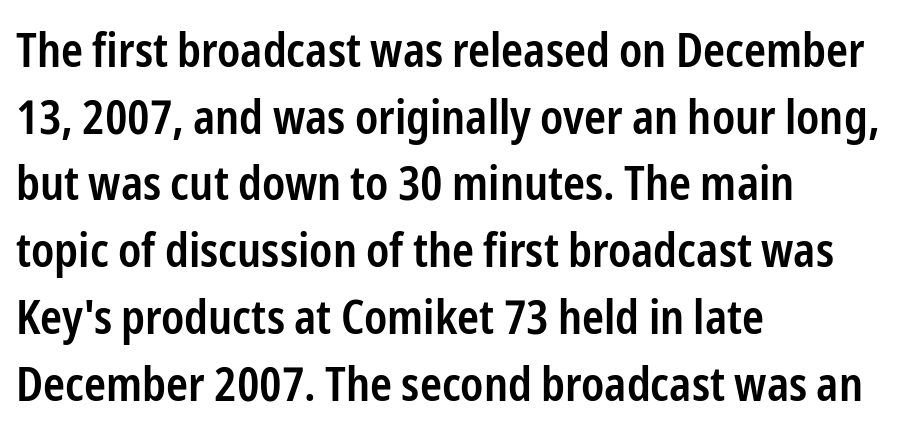
Is the letter spacing exaggerated? No — it looks like the ordinary default. The face used here is a sans, in the tradition of grotesques and geometrics. Looks like regular typesetting: each glyph gets only the width it needs. This is roman type, the default non-slanted kind. Each line starts at the same left margin while the right side varies.
